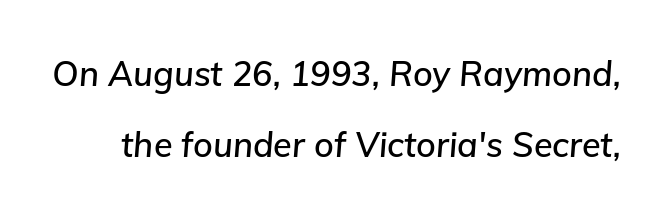
The image shows 34 px text type, italic (leaning right); set loose line spacing (2.1x), normal letter spacing, not underlined; low stroke contrast and a medium x-height.
